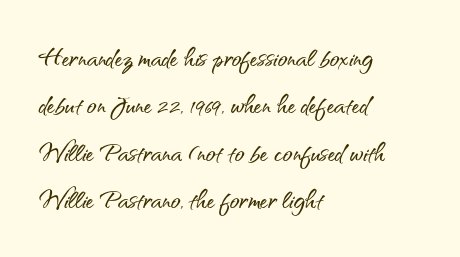
The face used here is a sans, in the tradition of grotesques and geometrics. A typesetter would call this zero additional tracking. These lines sit exactly where default settings would place them. Underlining? Definitely not there. The passage shown is typed in a proportional face where columns would drift.
